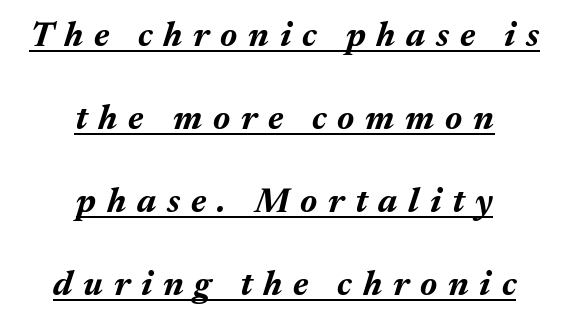
Posture: slanted. The compositor balanced each line on the midline. You can see a thin bar hugging the bottom of the glyphs. One glance says open: line gaps are wider than usual. Here the designer chose a conventional face with non-uniform glyph widths.
